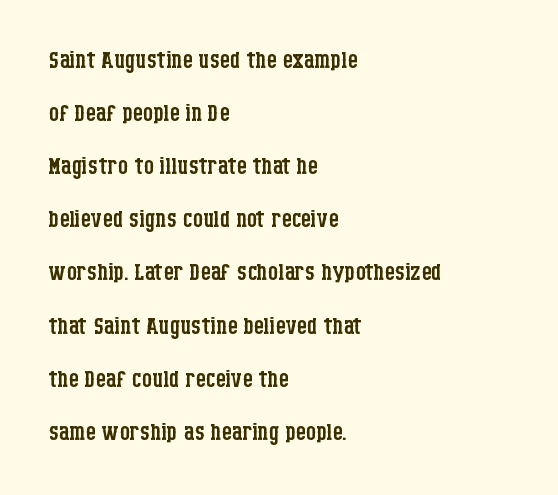
The image shows 32 px regular-weight, condensed serif type, upright; set left-aligned, normal line spacing (1.66x), normal letter spacing, not underlined; low stroke contrast and a large x-height.
